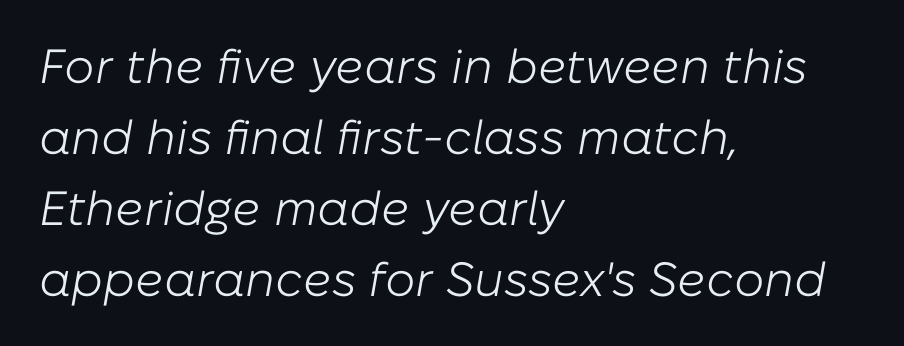
The rendering applies a slant to the glyphs. The rows are spaced the way most documents space them. No chunkiness to these letters — they're not bold. There is no visible air inserted between adjacent glyphs.
